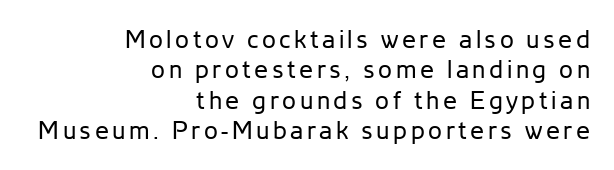
Beneath every word, the page is bare. Typeset ragged left — the right edge is the straight one. Is this a heavy cut? Hardly; it is regular or lighter. Do the letters lean? They stand straight.
